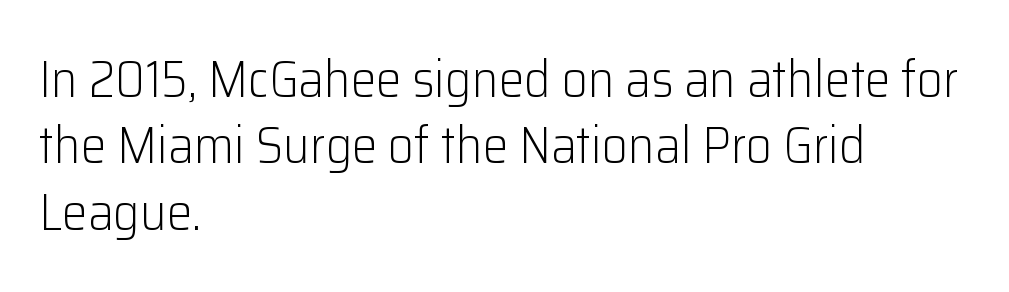
The image shows 51 px light sans-serif type, upright; set left-aligned, normal line spacing (1.3x), normal letter spacing, not underlined; low stroke contrast and a medium x-height.
